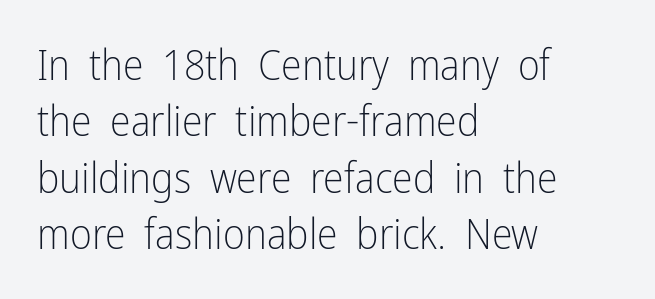
Q: Is the text bold? A: No.
Q: Is the text italic (slanted)? A: No, it is upright.
Q: Is the typeface a serif or a sans-serif typeface? A: Sans-serif.
Q: Is the text underlined? A: No.
Q: How is the paragraph aligned? A: Left-aligned.
Q: Is the spacing between letters normal or unusually wide? A: Normal.
Q: Is the spacing between lines tight, normal or loose? A: Normal.
Q: Width (condensed, normal, or wide)? A: Condensed.
Q: Stroke contrast? A: Low.
Q: x-height? A: Medium.
Q: Monospaced? A: No.
